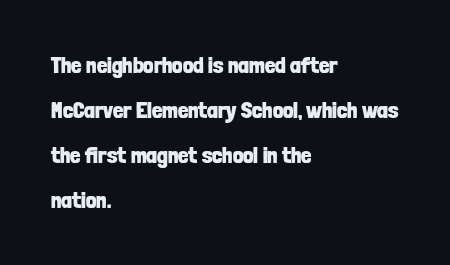
{"italic": "no", "bold": "yes", "underline": "no", "align": "left", "line_spacing": "loose", "line_spacing_ratio": 1.95, "letter_spacing": "normal", "letter_spacing_em": 0.0, "glyph_px": 23}
